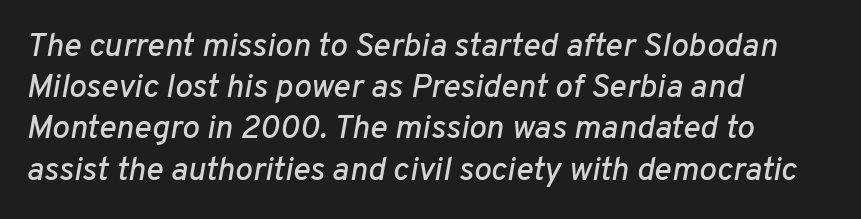
The image shows 33 px text type, italic (leaning right); set left-aligned, normal line spacing (1.25x), normal letter spacing, not underlined; low stroke contrast and a medium x-height.
